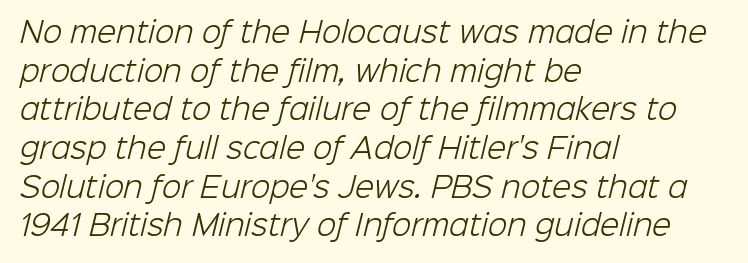
Q: Is the text bold? A: No.
Q: Is the typeface a serif or a sans-serif typeface? A: Sans-serif.
Q: Is the text underlined? A: No.
Q: How is the paragraph aligned? A: Left-aligned.
Q: Is the spacing between letters normal or unusually wide? A: Normal.
Q: Is the spacing between lines tight, normal or loose? A: Normal.
Q: Width (condensed, normal, or wide)? A: Normal.
Q: Stroke contrast? A: Low.
Q: x-height? A: Medium.
Q: Monospaced? A: No.
